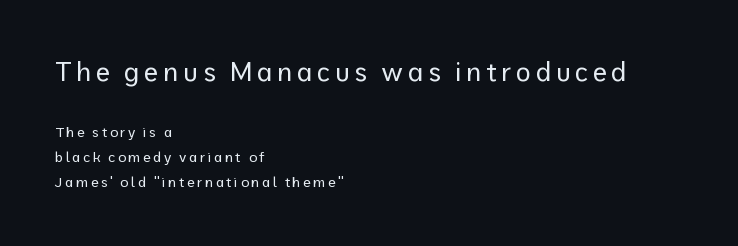
The image shows 26 px text type, upright; set left-aligned, line spacing 1.8x, not underlined; the first (top) block is 1.86x larger.
